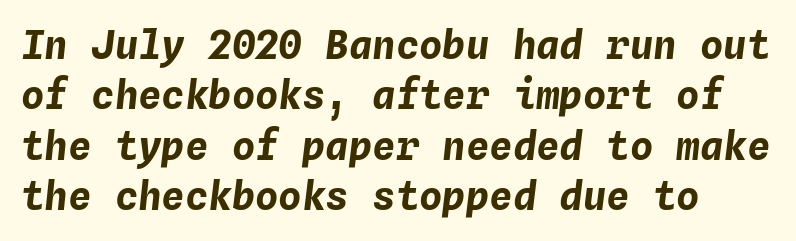
{"italic": "yes", "lean": "right", "slant_degrees": 4, "bold": "yes", "weight": "bold", "width": "normal", "stroke_contrast": "low", "x_height": "medium", "monospaced": "yes", "underline": "no", "line_spacing": "normal", "line_spacing_ratio": 1.29, "letter_spacing": "normal", "letter_spacing_em": 0.0, "glyph_px": 39}
